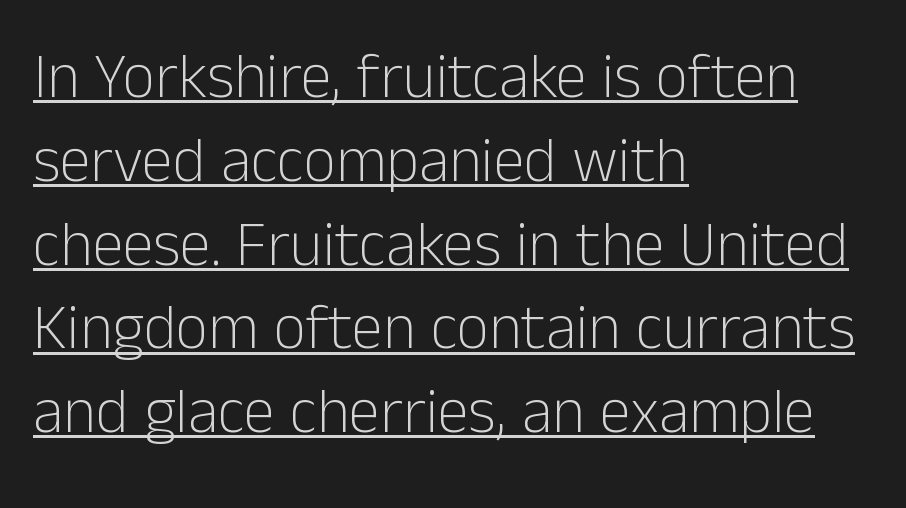
Q: Is the text bold? A: No.
Q: Is the text italic (slanted)? A: No, it is upright.
Q: Is the typeface a serif or a sans-serif typeface? A: Sans-serif.
Q: Is the text underlined? A: Yes.
Q: How is the paragraph aligned? A: Left-aligned.
Q: Is the spacing between letters normal or unusually wide? A: Normal.
Q: Is the spacing between lines tight, normal or loose? A: Normal.
Q: Width (condensed, normal, or wide)? A: Normal.
Q: Stroke contrast? A: Low.
Q: x-height? A: Medium.
Q: Monospaced? A: No.
